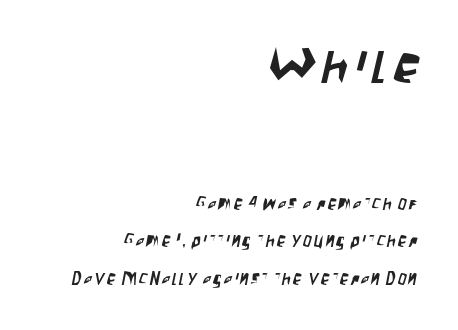
Q: Is the typeface a serif or a sans-serif typeface? A: Sans-serif.
Q: Is the text underlined? A: No.
Q: How is the paragraph aligned? A: Right-aligned.
Q: Is the spacing between lines tight, normal or loose? A: Loose.
Q: Which block of text is set in a larger size, the first (top) or the second (bottom)? A: The first (top) one.
Q: Width (condensed, normal, or wide)? A: Condensed.
Q: Stroke contrast? A: Low.
Q: x-height? A: Large.
Q: Monospaced? A: No.
